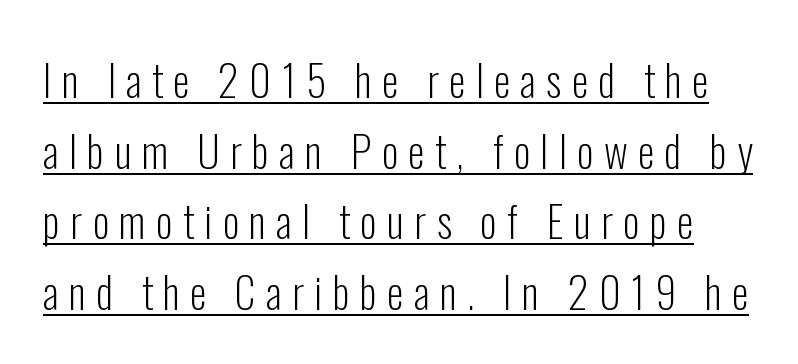
The image shows 42 px light, condensed sans-serif type, upright; set normal line spacing (1.68x), unusually wide letter spacing (+0.25 em), underlined; low stroke contrast and a medium x-height.
